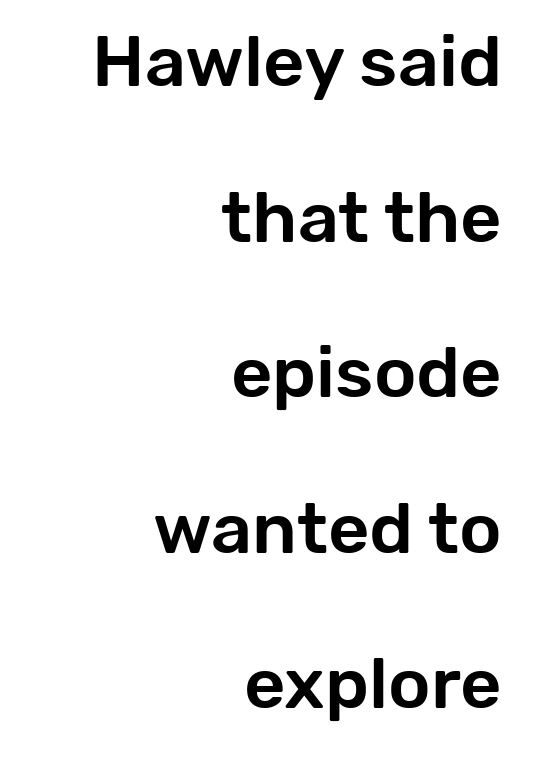
The image shows 72 px sans-serif type, upright; set right-aligned, loose line spacing (2.16x), normal letter spacing, not underlined; low stroke contrast and a medium x-height.
